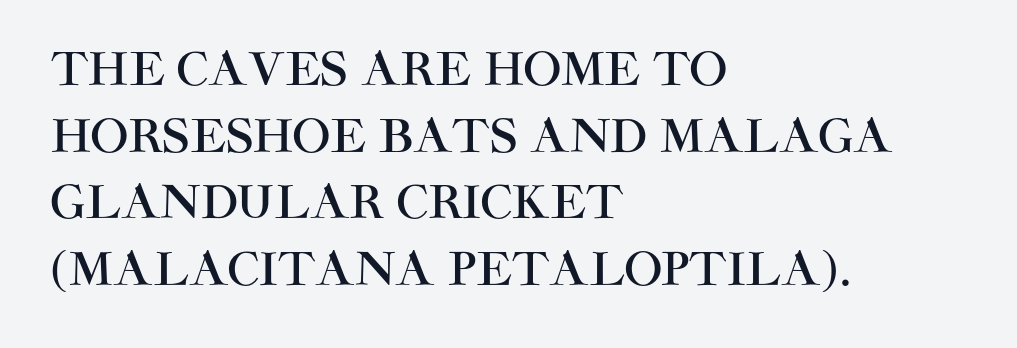
Notice how descenders clear the ascenders below comfortably — that's standard leading. Posture: upright roman. Does the copy run flush right? No — it runs flush left. Check where the strokes stop: nothing finishes them off — pure sans. The passage shown has conventional tracking throughout. Glance below the letters and you will spot only blank space.
